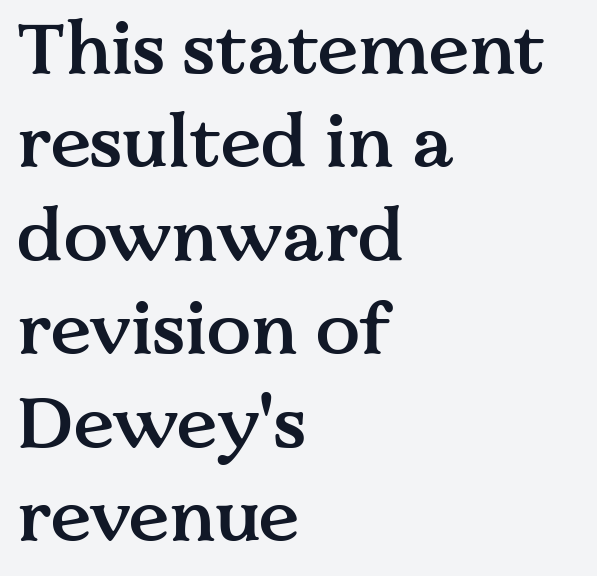
Posture: upright roman. Character widths vary here, with narrow letters taking less room than wide ones. Stroke thickness is moderately raised; the sample reads as semibold. The baseline area is clear. The tracking reads as untouched default to a designer's eye. Classification — serif.
